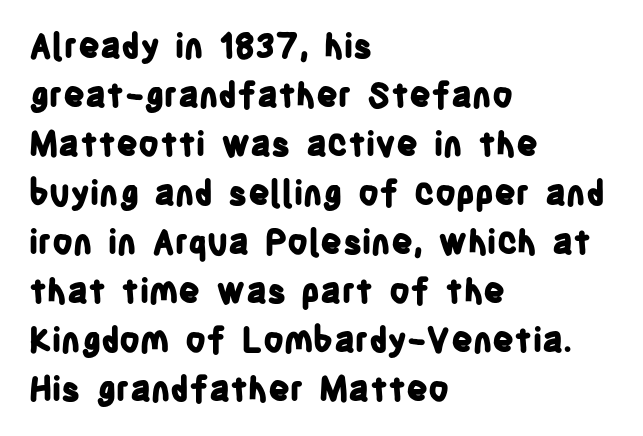
The image shows 34 px bold, condensed sans-serif type, upright; set left-aligned, normal line spacing (1.44x), normal letter spacing, not underlined; low stroke contrast and a large x-height.
